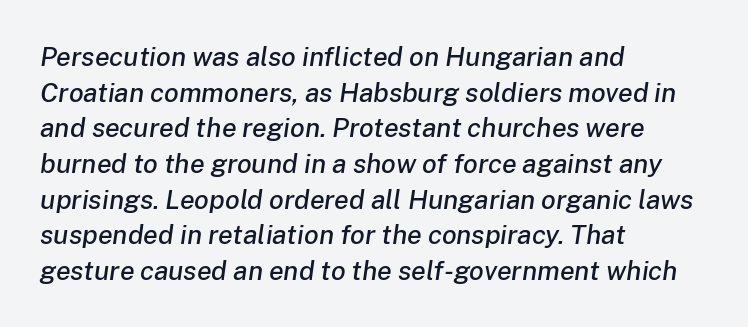
Q: Is the text italic (slanted)? A: Yes, it leans right by about 8 degrees.
Q: Is the text underlined? A: No.
Q: How is the paragraph aligned? A: Left-aligned.
Q: Is the spacing between letters normal or unusually wide? A: Normal.
Q: Is the spacing between lines tight, normal or loose? A: Normal.
